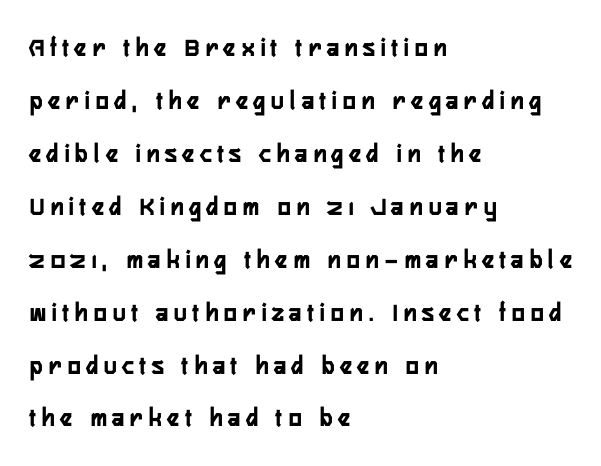
The image shows 27 px bold type, upright; set left-aligned, loose line spacing (1.96x), unusually wide letter spacing (+0.22 em), not underlined.
